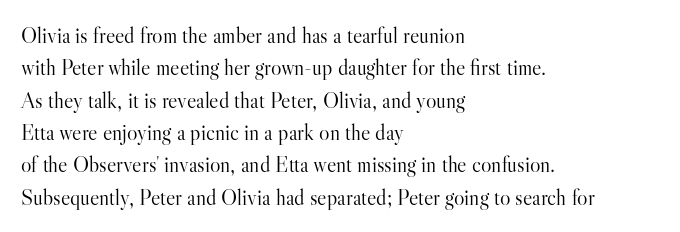
Q: Is the text bold? A: No.
Q: Is the text italic (slanted)? A: No, it is upright.
Q: Is the text underlined? A: No.
Q: How is the paragraph aligned? A: Left-aligned.
Q: Is the spacing between letters normal or unusually wide? A: Normal.
Q: Is the spacing between lines tight, normal or loose? A: Normal.
